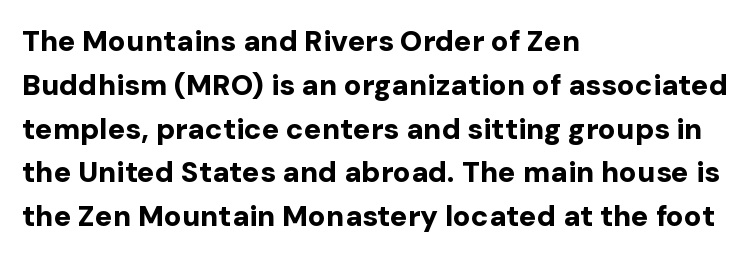
The image shows 29 px bold sans-serif type, upright; set left-aligned, normal line spacing (1.51x), normal letter spacing, not underlined; low stroke contrast and a medium x-height.
